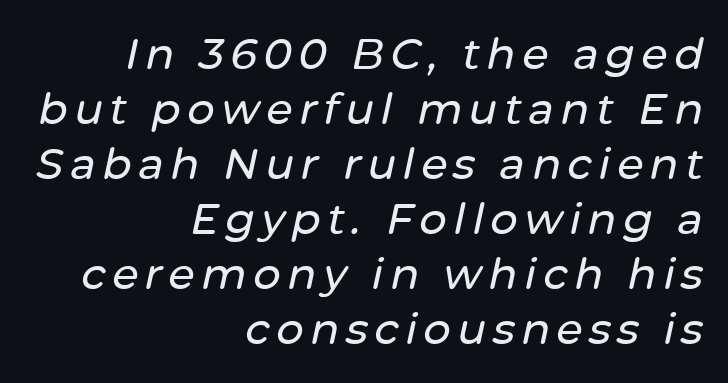
{"italic": "yes", "lean": "right", "slant_degrees": 12, "width": "normal", "stroke_contrast": "low", "x_height": "medium", "monospaced": "no", "underline": "no", "align": "right", "line_spacing": "normal", "line_spacing_ratio": 1.28, "glyph_px": 43}
